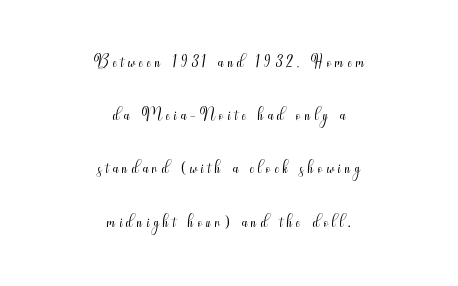
Q: Is the text bold? A: No.
Q: Is the text italic (slanted)? A: Yes.
Q: Is the text underlined? A: No.
Q: How is the paragraph aligned? A: Centered.
Q: Is the spacing between lines tight, normal or loose? A: Loose.
